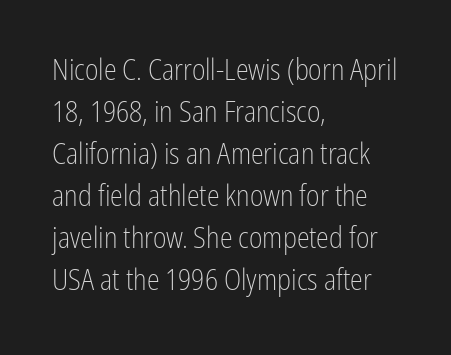
Q: Is the text bold? A: No.
Q: Is the text italic (slanted)? A: No, it is upright.
Q: Is the typeface a serif or a sans-serif typeface? A: Sans-serif.
Q: Is the text underlined? A: No.
Q: How is the paragraph aligned? A: Left-aligned.
Q: Is the spacing between letters normal or unusually wide? A: Normal.
Q: Is the spacing between lines tight, normal or loose? A: Normal.
Q: Width (condensed, normal, or wide)? A: Condensed.
Q: Stroke contrast? A: Low.
Q: x-height? A: Medium.
Q: Monospaced? A: No.
